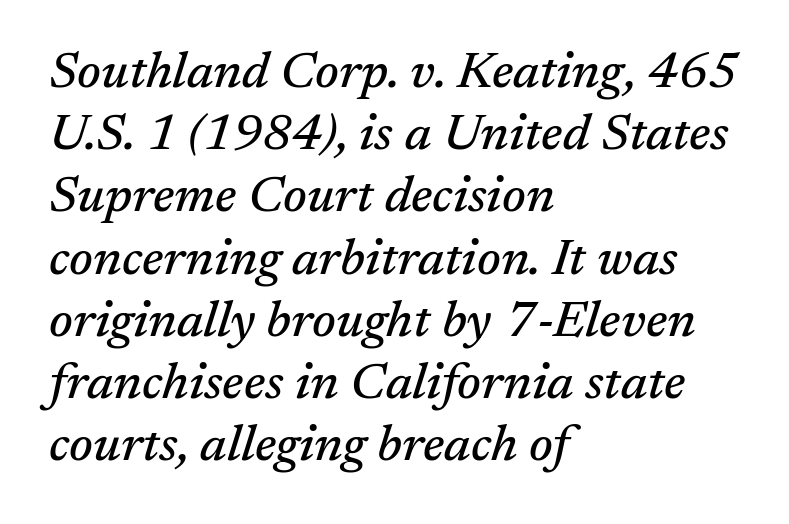
The image shows 51 px serif type, italic (leaning right); set left-aligned, line spacing 1.22x, normal letter spacing, not underlined; medium stroke contrast and a medium x-height.
